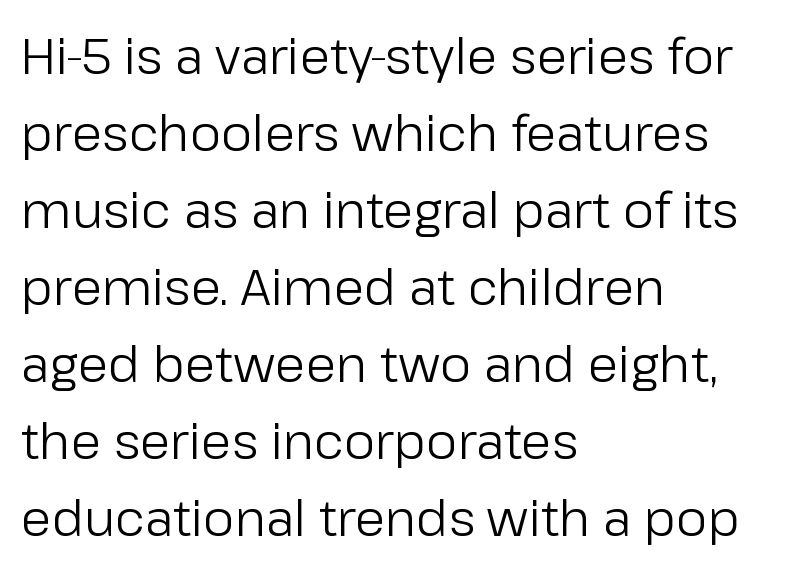
Short and long lines alike share a common starting point at left. A typesetter would mark this as roman, not italic. Weight: regular or lighter. The lines sit at an ordinary, default distance from one another. These lines are rendered in a variable-pitch font. In terms of letterform style, serifs are entirely absent.
